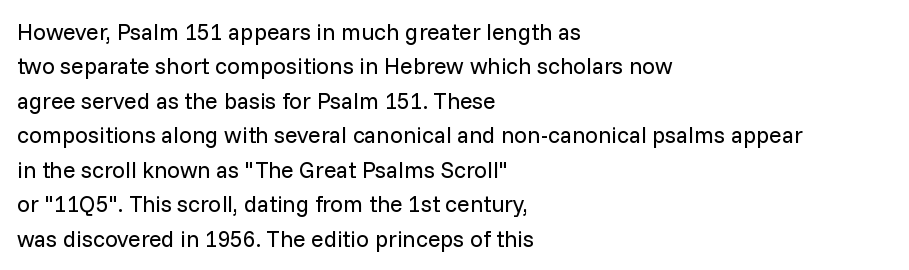
Observe the ordinary spacing: letters are neighbours, not strangers. Only glyphs here, with clear space below each row. Honestly, the row spacing looks completely unremarkable. No letter is thick-stroked: the sample isn't bold.
